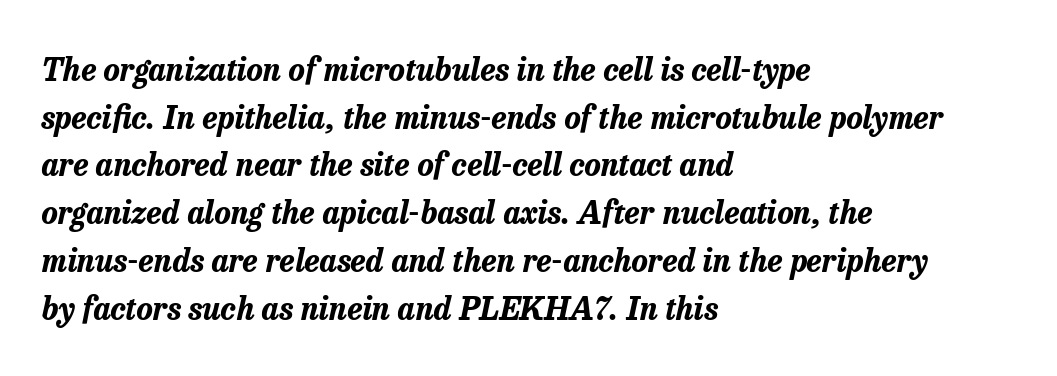
The image shows 31 px bold type, italic (leaning right); set left-aligned, normal line spacing (1.54x), normal letter spacing, not underlined; low stroke contrast and a medium x-height.
